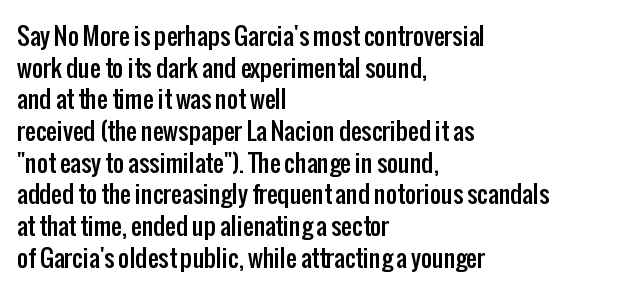
The image shows 24 px text type, upright; set left-aligned, normal line spacing (1.32x), normal letter spacing, not underlined.
